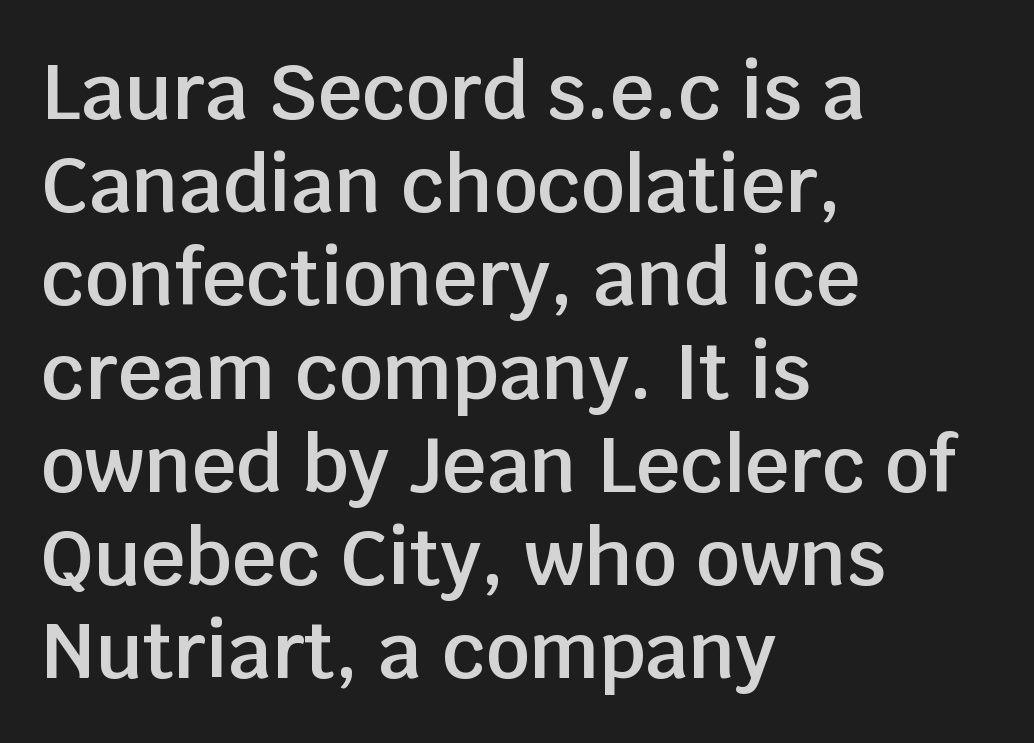
{"serif": "no", "italic": "no", "bold": "semi", "weight": "semibold", "width": "normal", "stroke_contrast": "low", "x_height": "large", "monospaced": "no", "underline": "no", "align": "left", "line_spacing_ratio": 1.21, "letter_spacing": "normal", "letter_spacing_em": 0.0, "glyph_px": 77}
